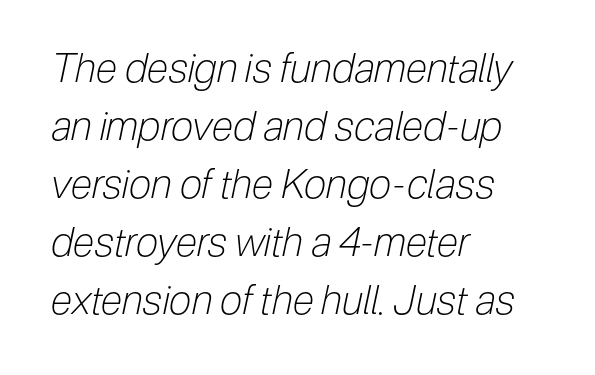
Q: Is the text bold? A: No.
Q: Is the text italic (slanted)? A: Yes, it leans right by about 12 degrees.
Q: Is the text underlined? A: No.
Q: How is the paragraph aligned? A: Left-aligned.
Q: Is the spacing between letters normal or unusually wide? A: Normal.
Q: Is the spacing between lines tight, normal or loose? A: Normal.
Q: Width (condensed, normal, or wide)? A: Condensed.
Q: Stroke contrast? A: Low.
Q: x-height? A: Medium.
Q: Monospaced? A: No.
